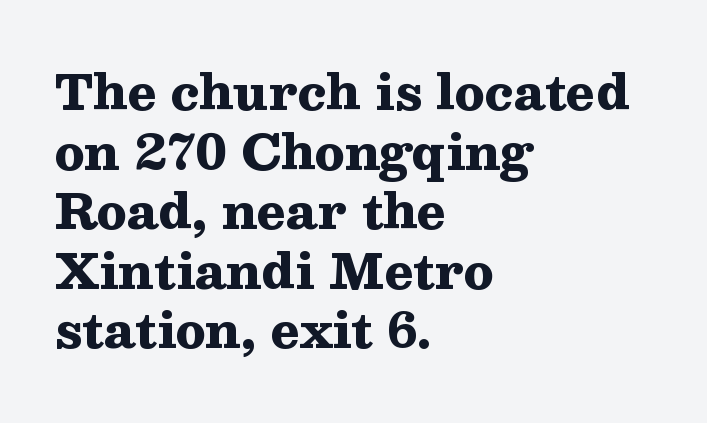
{"serif": "yes", "italic": "no", "bold": "yes", "weight": "heavy", "width": "wide", "stroke_contrast": "medium", "x_height": "medium", "monospaced": "no", "underline": "no", "align": "left", "line_spacing_ratio": 1.24, "letter_spacing": "normal", "letter_spacing_em": 0.0, "glyph_px": 48}
